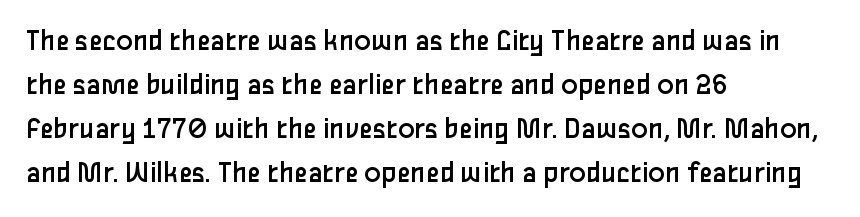
The image shows 31 px regular-weight sans-serif type, upright; set left-aligned, normal line spacing (1.42x), normal letter spacing, not underlined; low stroke contrast and a medium x-height.
